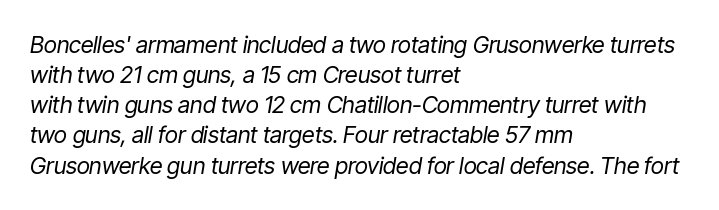
A typesetter would call this leading conventional body-copy spacing. Each row of text sits above clean, open space. The type is set solid horizontally, with unmodified tracking. The weight tops out at a normal text grade.
